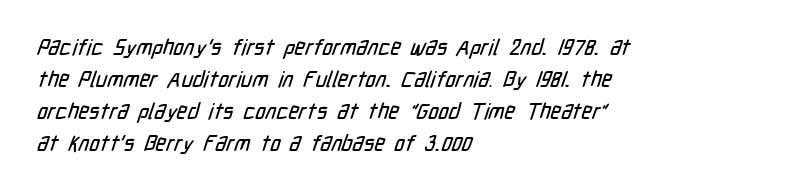
{"underline": "no", "align": "left", "line_spacing": "normal", "line_spacing_ratio": 1.45, "letter_spacing": "normal", "letter_spacing_em": 0.0, "glyph_px": 22}
